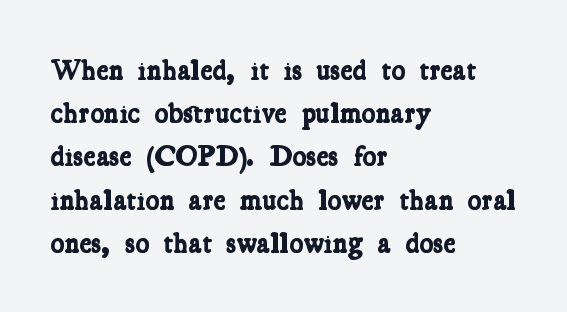
{"serif": "yes", "bold": "yes", "weight": "bold", "width": "condensed", "stroke_contrast": "low", "x_height": "medium", "monospaced": "no", "underline": "no", "align": "left", "line_spacing": "normal", "line_spacing_ratio": 1.49, "letter_spacing": "normal", "letter_spacing_em": 0.0, "glyph_px": 29}
